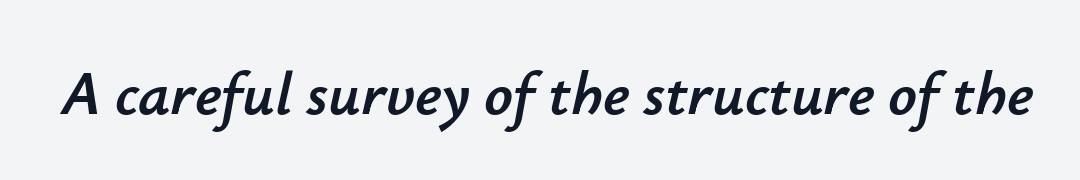
The image shows 63 px text type, italic (leaning right); set normal letter spacing, not underlined; low stroke contrast and a small x-height.
